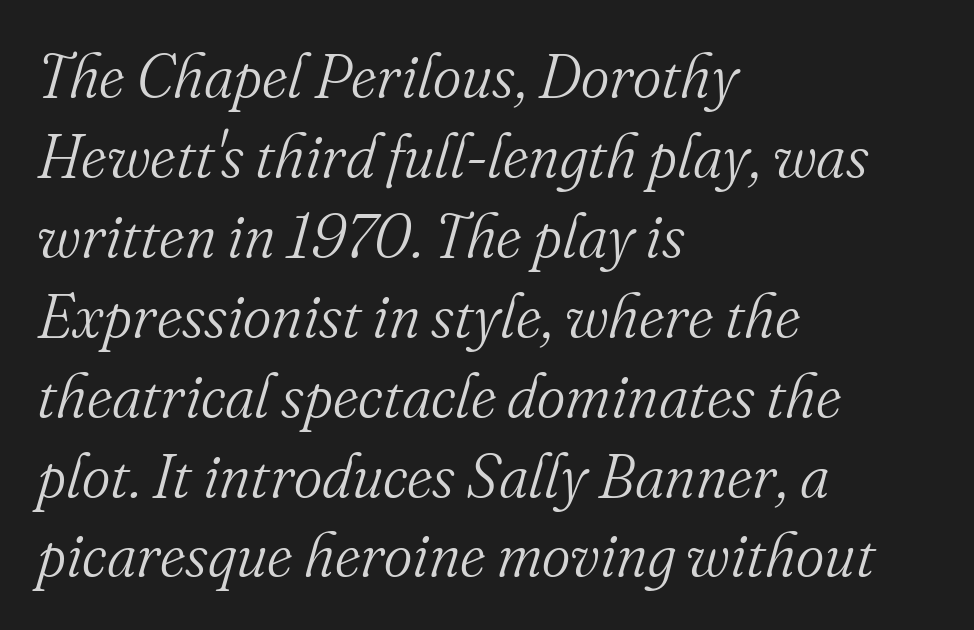
The image shows 61 px light serif type, italic (leaning right); set left-aligned, normal line spacing (1.31x), normal letter spacing, not underlined; medium stroke contrast and a small x-height.
